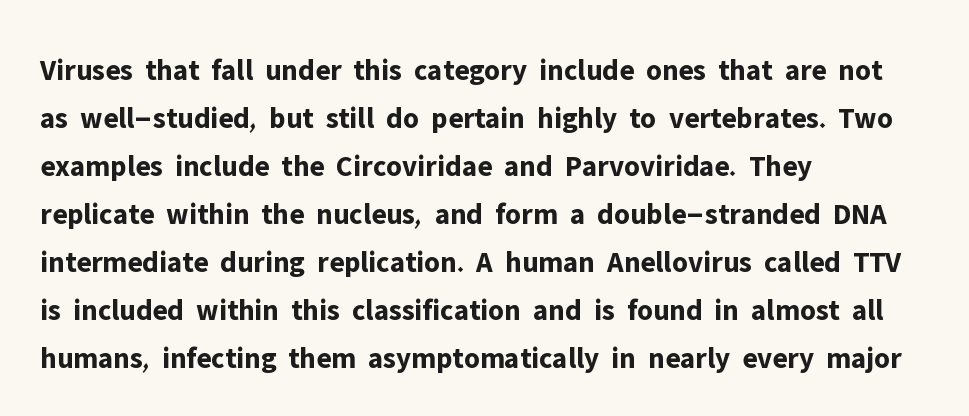
{"serif": "no", "italic": "no", "bold": "yes", "weight": "bold", "width": "normal", "stroke_contrast": "low", "x_height": "medium", "monospaced": "no", "underline": "no", "align": "left", "line_spacing": "normal", "line_spacing_ratio": 1.6, "letter_spacing": "normal", "letter_spacing_em": 0.0, "glyph_px": 30}
